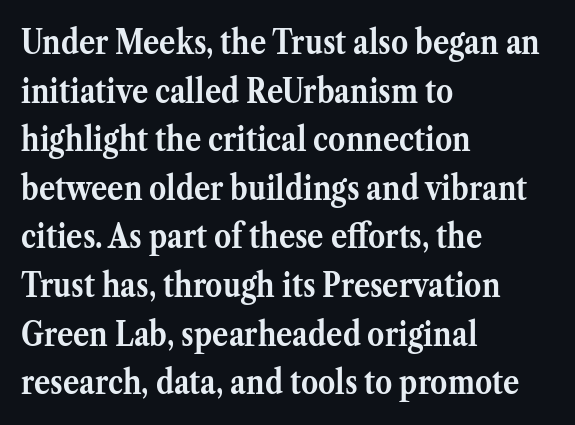
Summary of vertical rhythm: regular, with standard interline spacing. The text was rendered using a seriffed face with decorative stroke endings. The sample has been set heavy, in full bold. Caption: multi-line text, flush left, ragged right.
